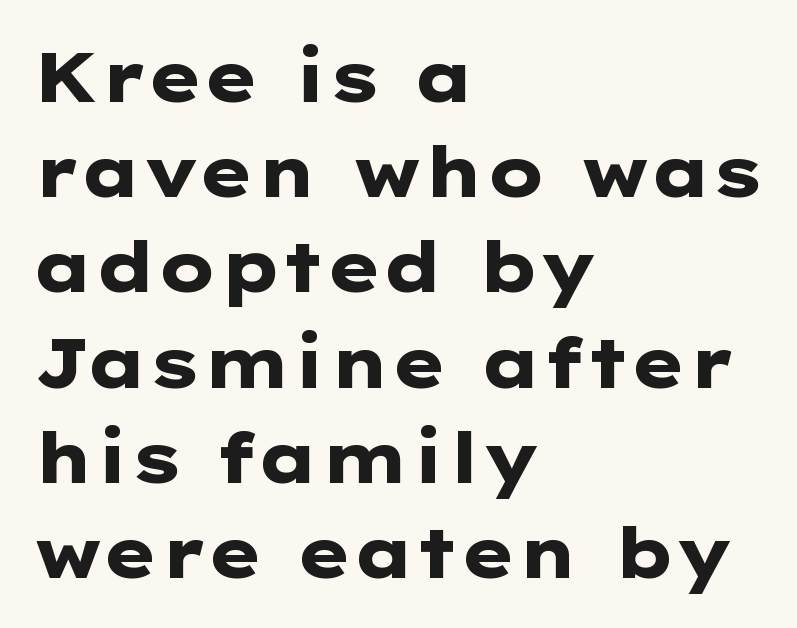
{"serif": "no", "italic": "no", "bold": "yes", "weight": "heavy", "width": "wide", "stroke_contrast": "low", "x_height": "medium", "monospaced": "no", "underline": "no", "align": "left", "line_spacing": "normal", "line_spacing_ratio": 1.36, "letter_spacing": "normal", "letter_spacing_em": 0.0, "glyph_px": 70}
